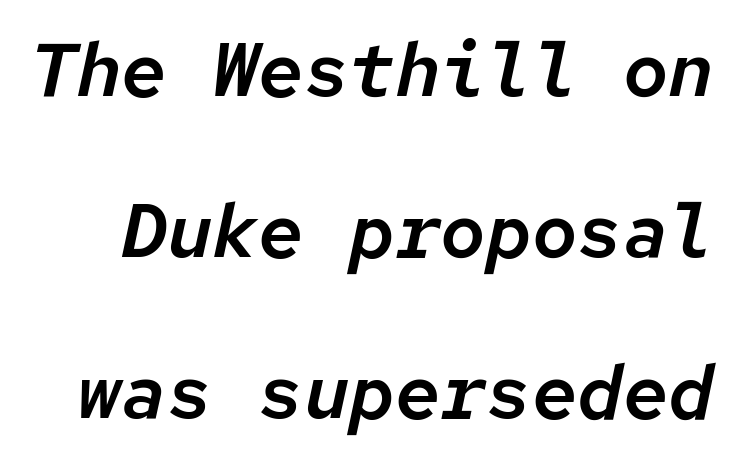
Q: Is the text italic (slanted)? A: Yes, it leans right by about 12 degrees.
Q: Is the text underlined? A: No.
Q: Is the spacing between letters normal or unusually wide? A: Normal.
Q: Is the spacing between lines tight, normal or loose? A: Loose.
Q: Width (condensed, normal, or wide)? A: Normal.
Q: Stroke contrast? A: Low.
Q: x-height? A: Medium.
Q: Monospaced? A: Yes.
